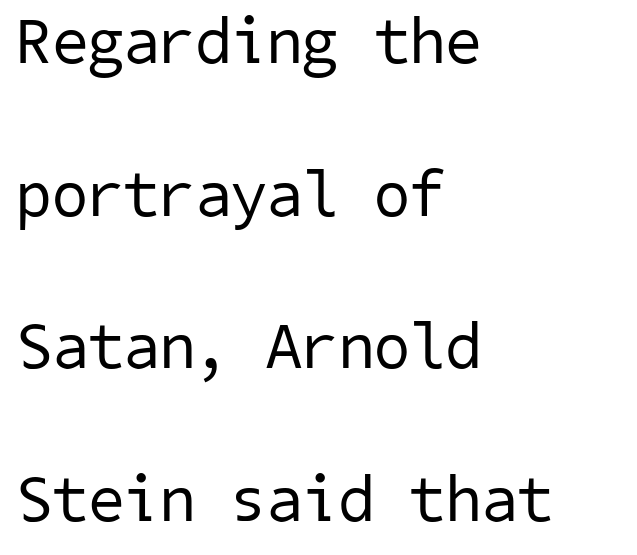
Q: Is the text bold? A: No.
Q: Is the typeface a serif or a sans-serif typeface? A: Sans-serif.
Q: Is the text underlined? A: No.
Q: How is the paragraph aligned? A: Left-aligned.
Q: Is the spacing between letters normal or unusually wide? A: Normal.
Q: Is the spacing between lines tight, normal or loose? A: Loose.
Q: Width (condensed, normal, or wide)? A: Normal.
Q: Stroke contrast? A: Low.
Q: x-height? A: Medium.
